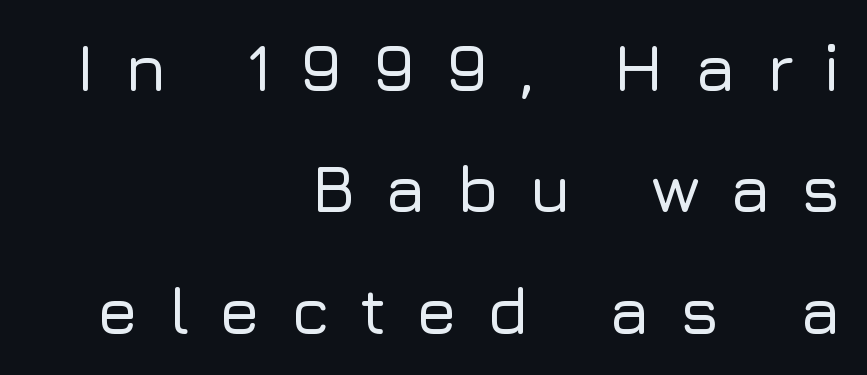
{"serif": "no", "italic": "no", "width": "normal", "stroke_contrast": "low", "x_height": "medium", "monospaced": "no", "underline": "no", "align": "right", "line_spacing_ratio": 1.81, "letter_spacing": "wide", "letter_spacing_em": 0.44, "glyph_px": 67}
